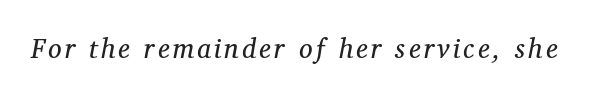
The image shows 27 px text type, italic (leaning right); set not underlined.
